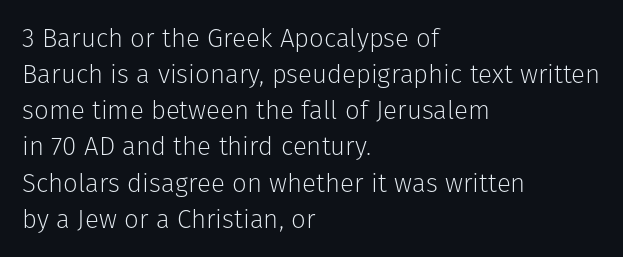
Teacher's note: observe the even left margin — that is flush-left alignment. Students, note that the glyphs here touch the page at normal intervals. Do the letters lean? They stand straight. Descenders hang freely into open space. Stem width sits at or under what a default text font uses.
